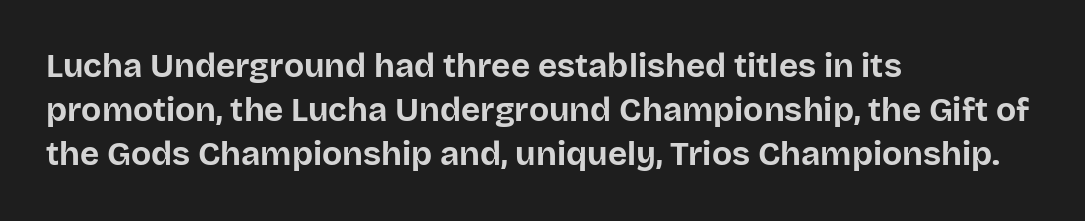
Q: Is the text bold? A: Yes.
Q: Is the text italic (slanted)? A: No, it is upright.
Q: Is the typeface a serif or a sans-serif typeface? A: Sans-serif.
Q: Is the text underlined? A: No.
Q: How is the paragraph aligned? A: Left-aligned.
Q: Is the spacing between letters normal or unusually wide? A: Normal.
Q: Is the spacing between lines tight, normal or loose? A: Normal.
Q: Width (condensed, normal, or wide)? A: Normal.
Q: Stroke contrast? A: Low.
Q: x-height? A: Large.
Q: Monospaced? A: No.
